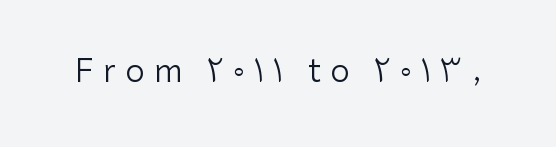
Each letter keeps its own natural width here, so spacing adapts to shape. Descender tails drop into unmarked territory. The lettering stays uniformly vertical, giving the passage a roman look. The font family rendered here belongs to the sans-serif group. Is the type heavy? It reads as light-to-regular instead. Observe the wide spacing: letters keep a clear distance from each other.
